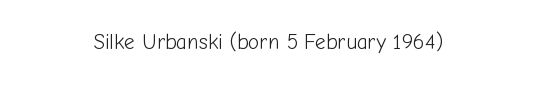
The image shows 21 px text type, upright; set centered, normal letter spacing, not underlined.
